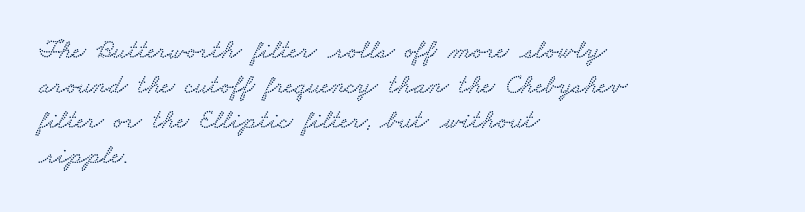
Q: Is the text underlined? A: No.
Q: How is the paragraph aligned? A: Left-aligned.
Q: Is the spacing between letters normal or unusually wide? A: Normal.
Q: Is the spacing between lines tight, normal or loose? A: Normal.
